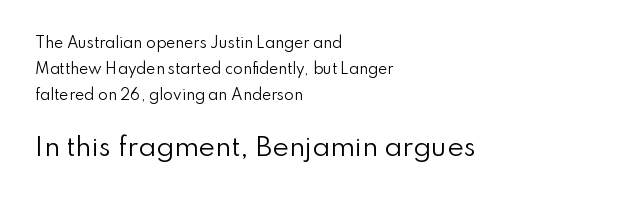
Q: Is the text bold? A: No.
Q: Is the text italic (slanted)? A: No, it is upright.
Q: Is the text underlined? A: No.
Q: How is the paragraph aligned? A: Left-aligned.
Q: Is the spacing between letters normal or unusually wide? A: Normal.
Q: Which block of text is set in a larger size, the first (top) or the second (bottom)? A: The second (bottom) one.
